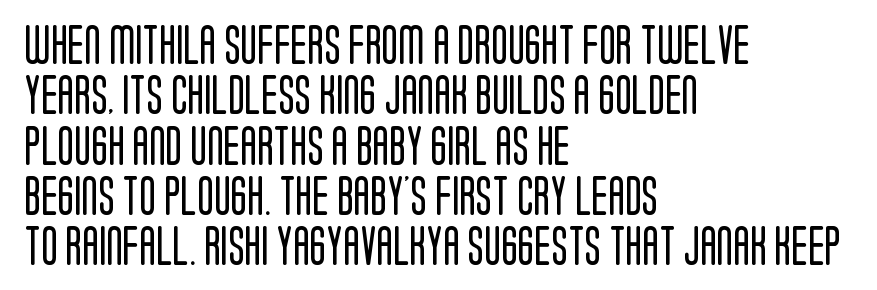
The image shows 39 px regular-weight, condensed sans-serif type, upright; set left-aligned, normal line spacing (1.29x), normal letter spacing, not underlined; low stroke contrast and a large x-height.
